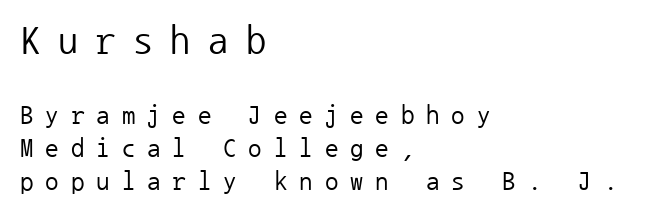
Q: Is the text bold? A: No.
Q: Is the text italic (slanted)? A: No, it is upright.
Q: Is the typeface a serif or a sans-serif typeface? A: Sans-serif.
Q: Is the text underlined? A: No.
Q: How is the paragraph aligned? A: Left-aligned.
Q: Is the spacing between letters normal or unusually wide? A: Unusually wide.
Q: Which block of text is set in a larger size, the first (top) or the second (bottom)? A: The first (top) one.
Q: Width (condensed, normal, or wide)? A: Normal.
Q: Stroke contrast? A: Low.
Q: x-height? A: Medium.
Q: Monospaced? A: Yes.
